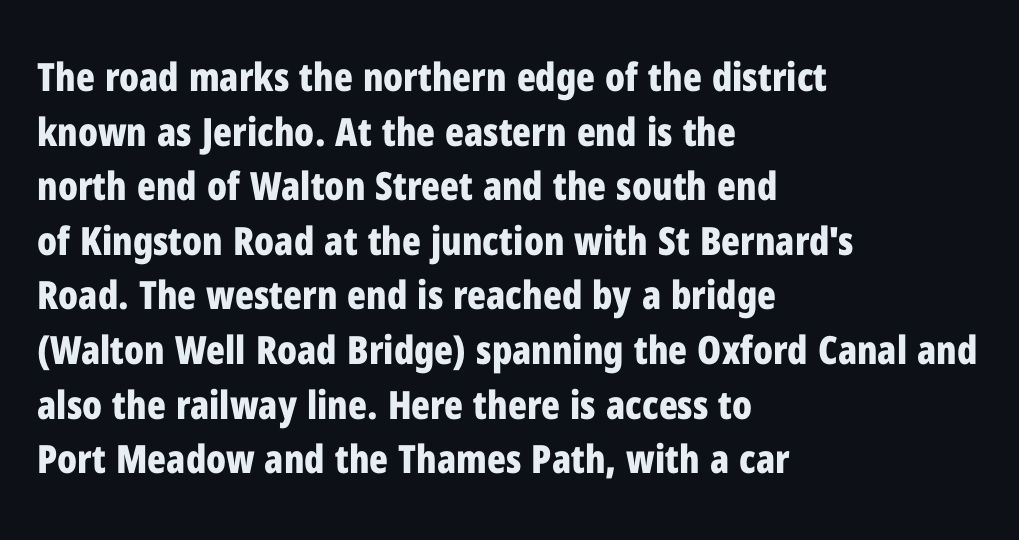
Q: Is the text bold? A: Yes.
Q: Is the text italic (slanted)? A: No, it is upright.
Q: Is the typeface a serif or a sans-serif typeface? A: Sans-serif.
Q: Is the text underlined? A: No.
Q: How is the paragraph aligned? A: Left-aligned.
Q: Is the spacing between letters normal or unusually wide? A: Normal.
Q: Is the spacing between lines tight, normal or loose? A: Normal.
Q: Width (condensed, normal, or wide)? A: Condensed.
Q: Stroke contrast? A: Low.
Q: x-height? A: Medium.
Q: Monospaced? A: No.
